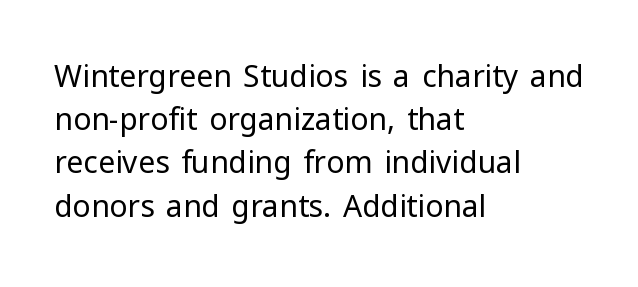
Nope, not italic — everything's standing straight. The rendering shows plain stroke endings on the letterforms — a sans-serif design. Evenly set lines give the paragraph a standard silhouette. Letters rest on an invisible, unmarked baseline.
